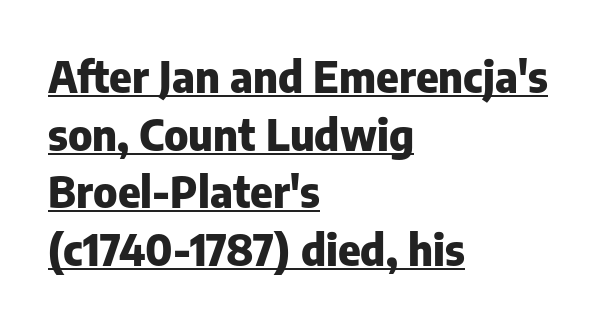
The image shows 43 px heavy sans-serif type, upright; set left-aligned, normal line spacing (1.34x), normal letter spacing, underlined; low stroke contrast and a medium x-height.
